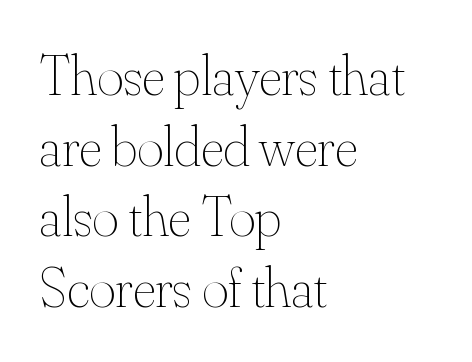
The image shows 57 px thin type, upright; set left-aligned, line spacing 1.24x, normal letter spacing, not underlined; medium stroke contrast and a small x-height.
